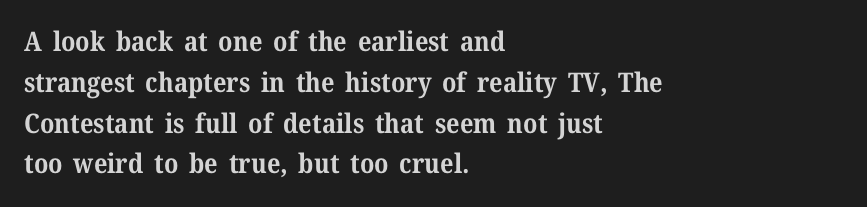
The image shows 27 px bold type, upright; set left-aligned, normal line spacing (1.51x), normal letter spacing, not underlined.
